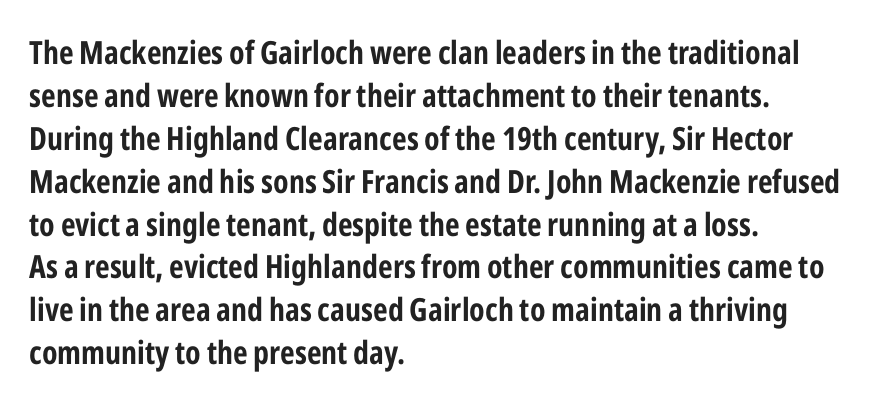
The image shows 32 px bold, condensed sans-serif type, upright; set left-aligned, normal line spacing (1.34x), normal letter spacing, not underlined; low stroke contrast and a medium x-height.
